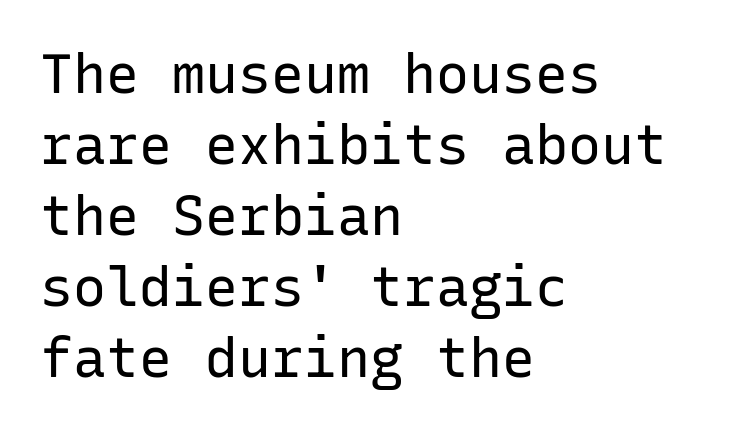
{"serif": "no", "italic": "no", "bold": "no", "weight": "regular", "width": "normal", "stroke_contrast": "low", "x_height": "medium", "monospaced": "yes", "underline": "no", "align": "left", "line_spacing": "normal", "line_spacing_ratio": 1.29, "letter_spacing": "normal", "letter_spacing_em": 0.0, "glyph_px": 55}
